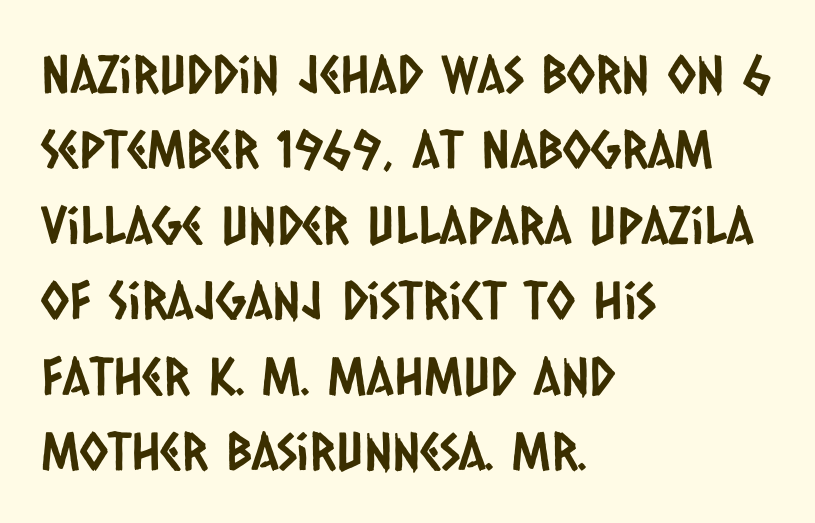
A sans-serif font was chosen for this passage. Casual observation: everything's shoved over to the left. The rendering keeps characters at their native spacing. No word sits above an underline.
